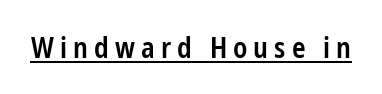
Q: Is the text bold? A: Semi-bold.
Q: Is the text italic (slanted)? A: No, it is upright.
Q: Is the typeface a serif or a sans-serif typeface? A: Sans-serif.
Q: Is the text underlined? A: Yes.
Q: Is the spacing between letters normal or unusually wide? A: Unusually wide.
Q: Width (condensed, normal, or wide)? A: Condensed.
Q: Stroke contrast? A: Low.
Q: x-height? A: Medium.
Q: Monospaced? A: No.
